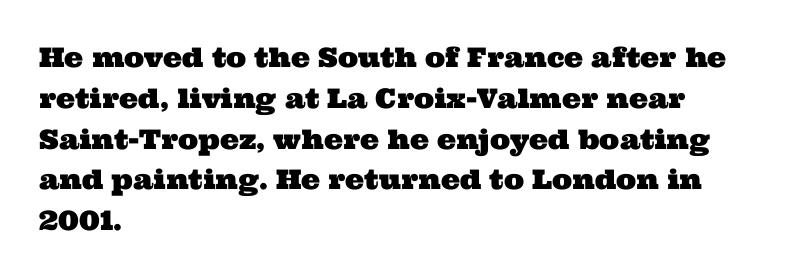
Q: Is the text underlined? A: No.
Q: How is the paragraph aligned? A: Left-aligned.
Q: Is the spacing between letters normal or unusually wide? A: Normal.
Q: Is the spacing between lines tight, normal or loose? A: Normal.
